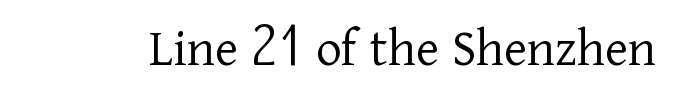
The image shows 55 px light serif type, upright; set normal letter spacing, not underlined; low stroke contrast and a medium x-height.
